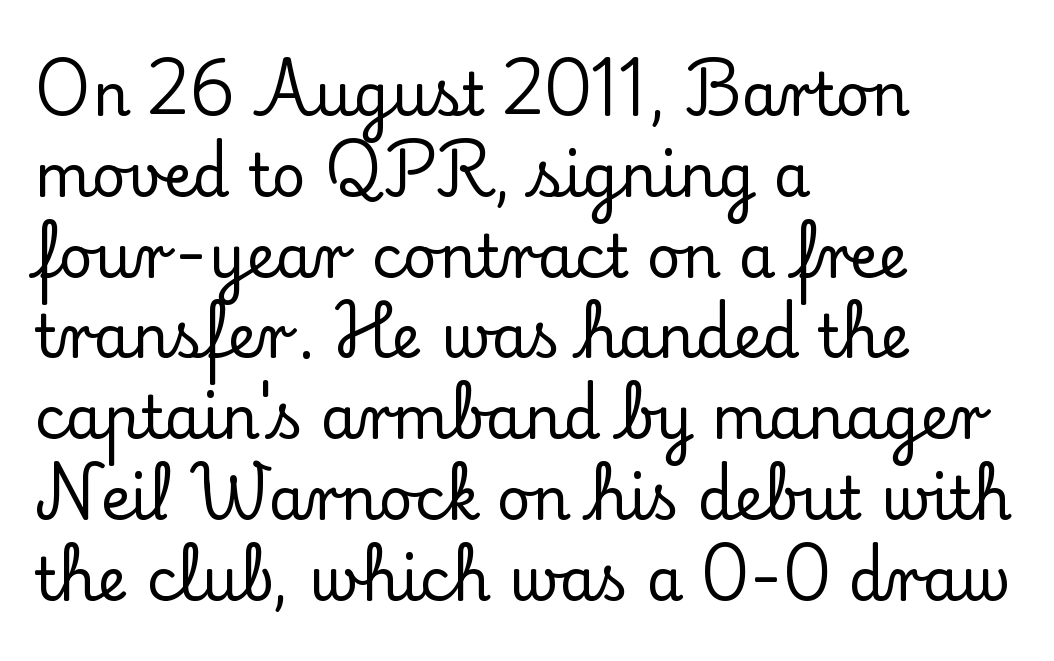
Q: Is the text italic (slanted)? A: No, it is upright.
Q: Is the typeface a serif or a sans-serif typeface? A: Serif.
Q: Is the text underlined? A: No.
Q: How is the paragraph aligned? A: Left-aligned.
Q: Is the spacing between letters normal or unusually wide? A: Normal.
Q: Is the spacing between lines tight, normal or loose? A: Normal.
Q: Width (condensed, normal, or wide)? A: Normal.
Q: Stroke contrast? A: Low.
Q: x-height? A: Small.
Q: Monospaced? A: No.
